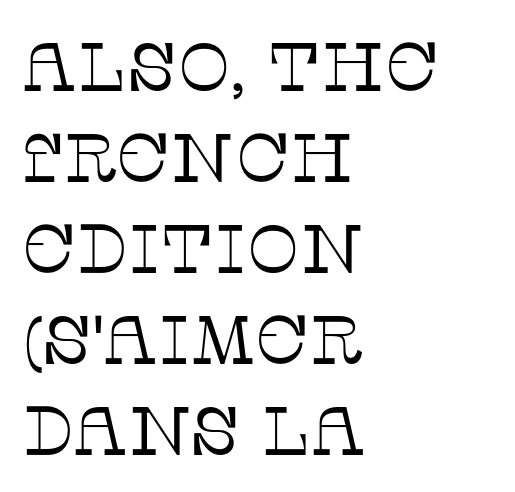
Evenly set lines give the paragraph a standard silhouette. The rendering uses natural spacing where letterforms have individual widths. Posture: straight, roman, zero tilt. Any mark beneath the type? The region is blank. Is this a heavy cut? Hardly; it is regular or lighter. Classification — serif.
